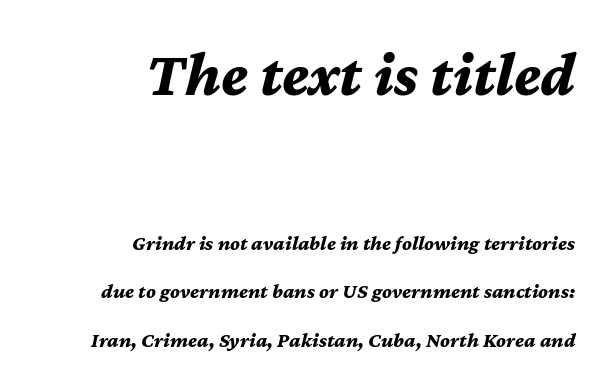
{"italic": "yes", "lean": "right", "slant_degrees": 12, "bold": "yes", "weight": "bold", "width": "normal", "stroke_contrast": "medium", "x_height": "medium", "monospaced": "no", "underline": "no", "align": "right", "line_spacing": "loose", "line_spacing_ratio": 2.31, "letter_spacing": "normal", "letter_spacing_em": 0.0, "larger_block": "first", "size_ratio": 3.0, "glyph_px": 63}
